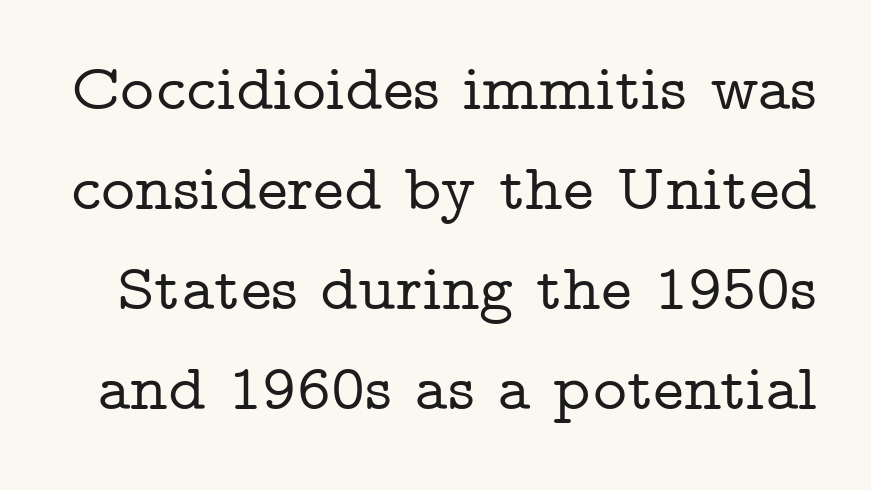
{"serif": "yes", "italic": "no", "width": "wide", "stroke_contrast": "low", "x_height": "medium", "monospaced": "no", "underline": "no", "line_spacing": "normal", "line_spacing_ratio": 1.54, "letter_spacing": "normal", "letter_spacing_em": 0.0, "glyph_px": 65}
